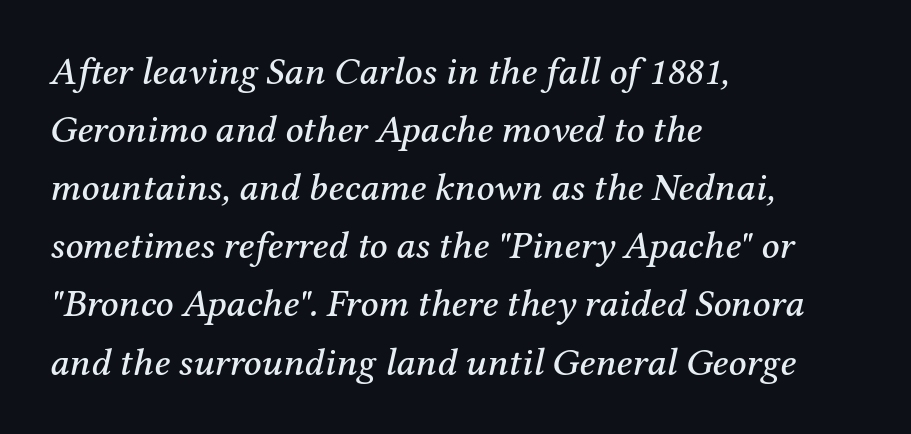
{"serif": "yes", "italic": "yes", "lean": "right", "slant_degrees": 12, "width": "normal", "stroke_contrast": "medium", "x_height": "medium", "monospaced": "no", "underline": "no", "align": "left", "line_spacing": "normal", "line_spacing_ratio": 1.49, "letter_spacing": "normal", "letter_spacing_em": 0.0, "glyph_px": 39}
